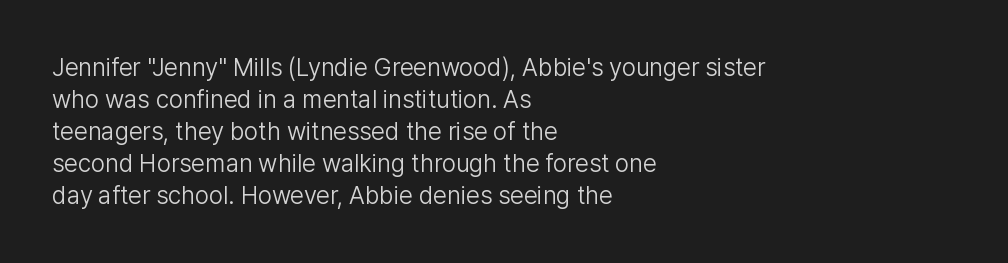
Glance below the letters and you will spot only blank space. The weight tops out at a normal text grade. Teacher's note: observe the even left margin — that is flush-left alignment. Interline gaps are of average width in this sample. In terms of posture, this sample is upright.
